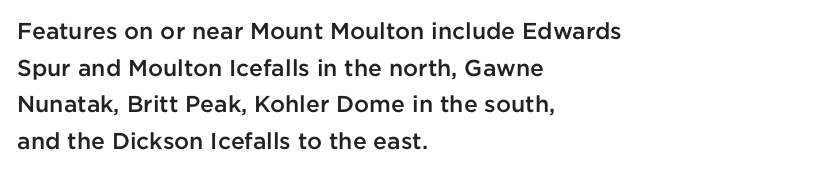
The type is set solid horizontally, with unmodified tracking. Visually the block forms a straight wall on the left and a jagged coastline on the right. Does the lettering tilt? It doesn't — this is upright. Baseline-to-baseline distance is the conventional proportion of letter height. Anything drawn beneath the words? Only blank space.
